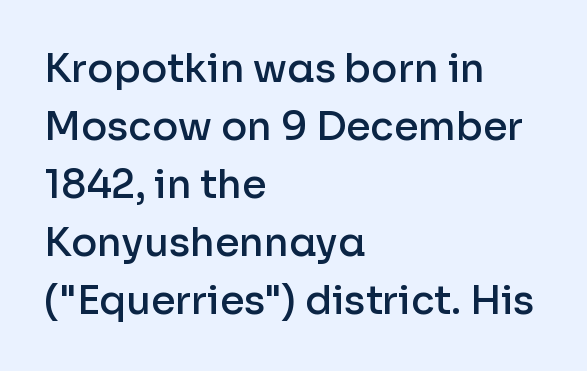
The image shows 39 px semibold sans-serif type, upright; set left-aligned, normal line spacing (1.49x), normal letter spacing, not underlined; low stroke contrast and a medium x-height.
